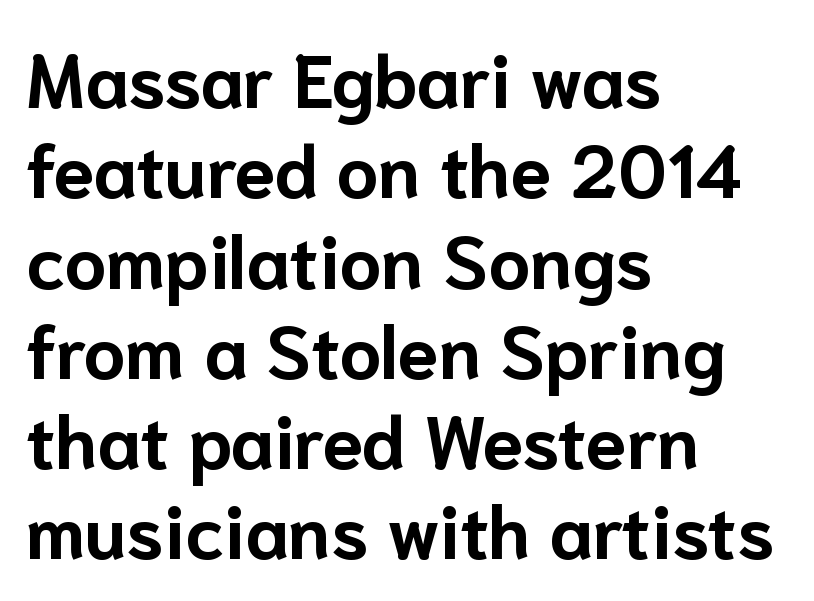
Q: Is the text bold? A: Yes.
Q: Is the text italic (slanted)? A: No, it is upright.
Q: Is the typeface a serif or a sans-serif typeface? A: Sans-serif.
Q: Is the text underlined? A: No.
Q: How is the paragraph aligned? A: Left-aligned.
Q: Is the spacing between letters normal or unusually wide? A: Normal.
Q: Width (condensed, normal, or wide)? A: Normal.
Q: Stroke contrast? A: Low.
Q: x-height? A: Medium.
Q: Monospaced? A: No.
